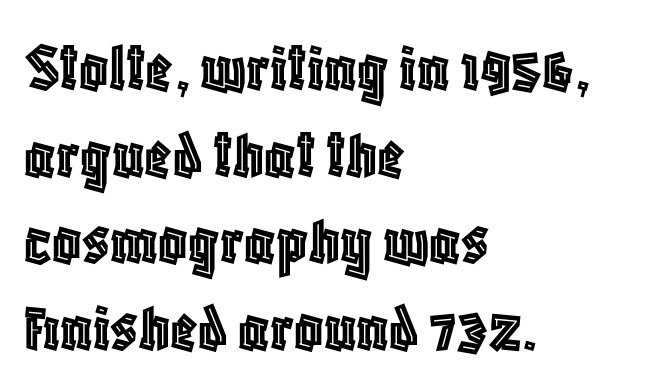
The image shows 71 px condensed type, upright; set left-aligned, line spacing 1.22x, normal letter spacing, not underlined; a large x-height.
